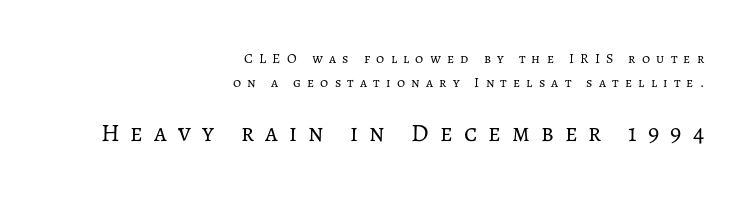
{"italic": "no", "bold": "no", "underline": "no", "align": "right", "line_spacing": "normal", "line_spacing_ratio": 1.69, "letter_spacing": "wide", "letter_spacing_em": 0.44, "larger_block": "second", "size_ratio": 1.79, "glyph_px": 25}
